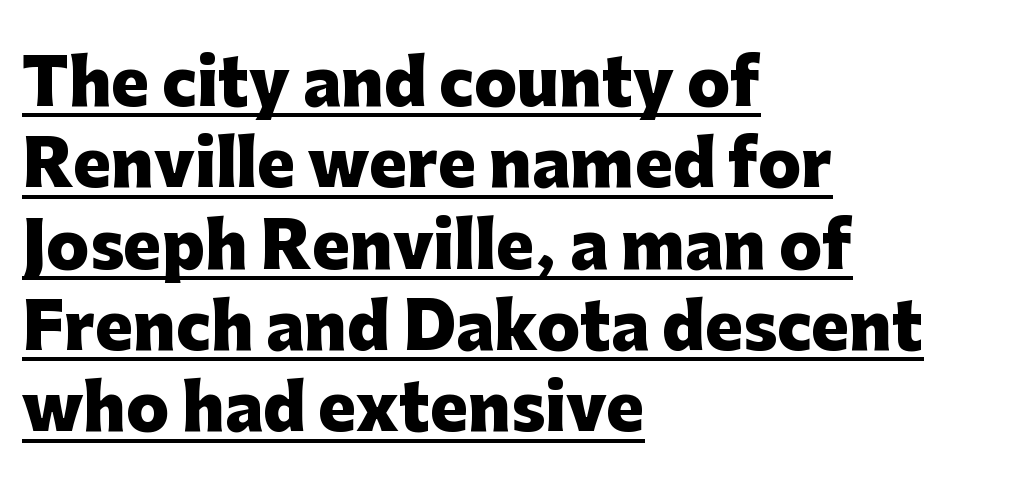
Q: Is the text bold? A: Yes.
Q: Is the text italic (slanted)? A: No, it is upright.
Q: Is the typeface a serif or a sans-serif typeface? A: Sans-serif.
Q: Is the text underlined? A: Yes.
Q: How is the paragraph aligned? A: Left-aligned.
Q: Is the spacing between letters normal or unusually wide? A: Normal.
Q: Is the spacing between lines tight, normal or loose? A: Normal.
Q: Width (condensed, normal, or wide)? A: Normal.
Q: Stroke contrast? A: Low.
Q: x-height? A: Medium.
Q: Monospaced? A: No.
